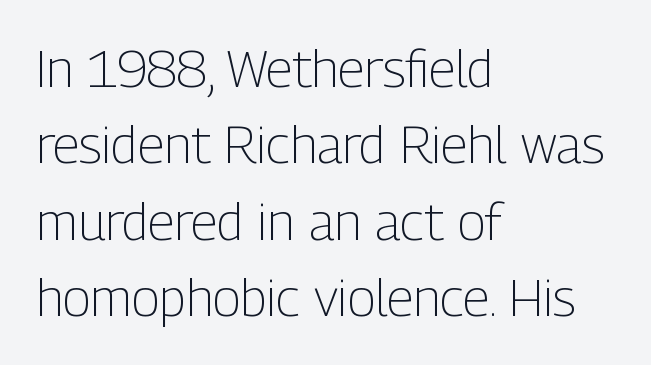
No chunkiness to these letters — they're not bold. Bare-footed words on every line. These lines sit exactly where default settings would place them. In terms of letterform style, serifs are entirely absent.
